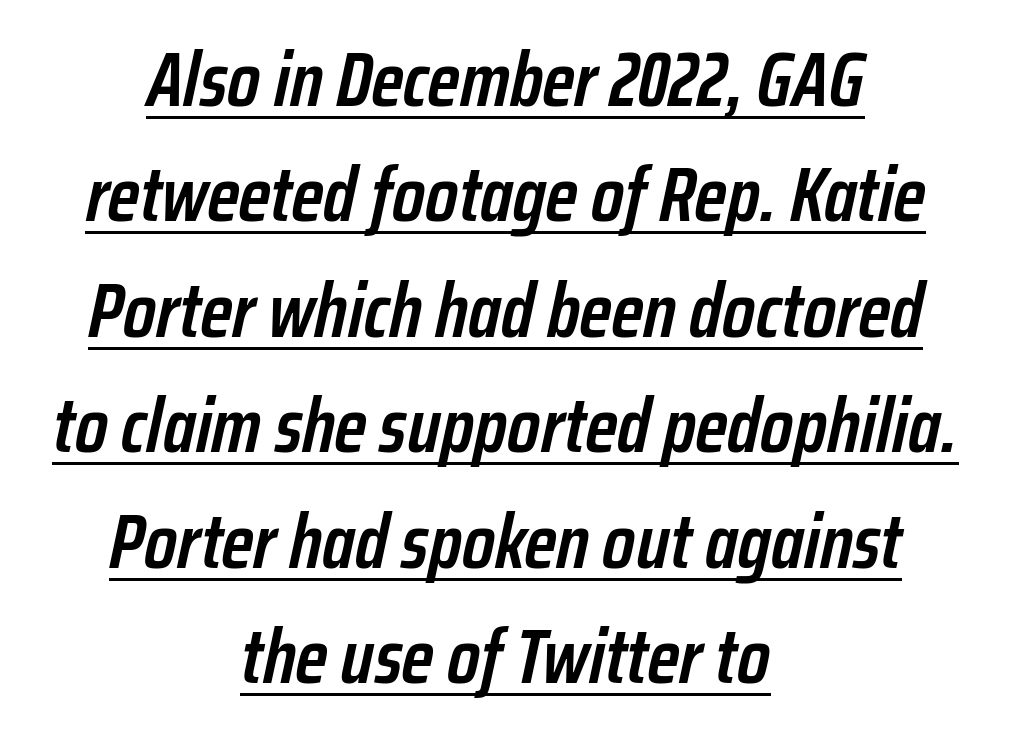
{"italic": "yes", "lean": "right", "slant_degrees": 12, "bold": "semi", "weight": "semibold", "width": "condensed", "stroke_contrast": "low", "x_height": "medium", "monospaced": "no", "underline": "yes", "align": "center", "line_spacing": "normal", "line_spacing_ratio": 1.5, "letter_spacing": "normal", "letter_spacing_em": 0.0, "glyph_px": 77}
